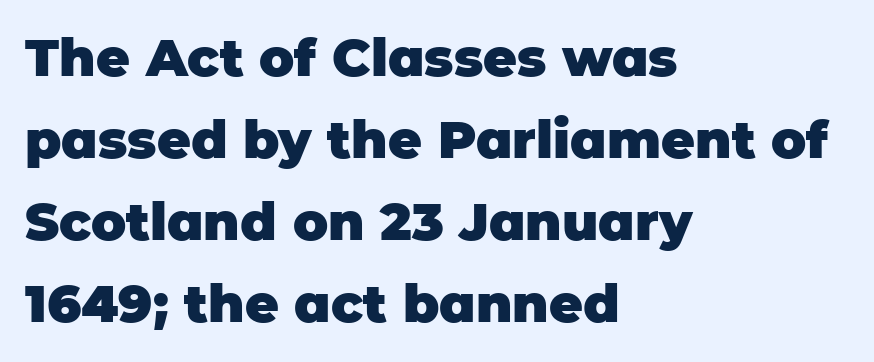
Quick note: not italic, upright. The rendering keeps characters at their native spacing. Varying glyph widths throughout — classic text-font behaviour. Each row of text sits above clean, open space. The strokes are fattened all the way to bold.
